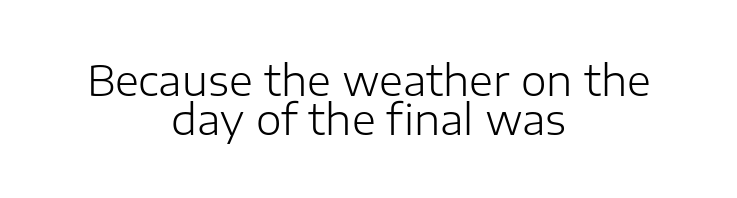
{"serif": "no", "italic": "no", "bold": "no", "weight": "light", "width": "normal", "stroke_contrast": "low", "x_height": "medium", "monospaced": "no", "underline": "no", "align": "center", "line_spacing": "tight", "line_spacing_ratio": 0.95, "letter_spacing": "normal", "letter_spacing_em": 0.0, "glyph_px": 41}
